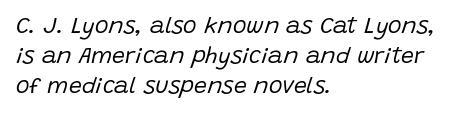
{"italic": "yes", "lean": "right", "slant_degrees": 15, "bold": "no", "underline": "no", "align": "left", "line_spacing": "normal", "line_spacing_ratio": 1.31, "letter_spacing": "normal", "letter_spacing_em": 0.0, "glyph_px": 23}
